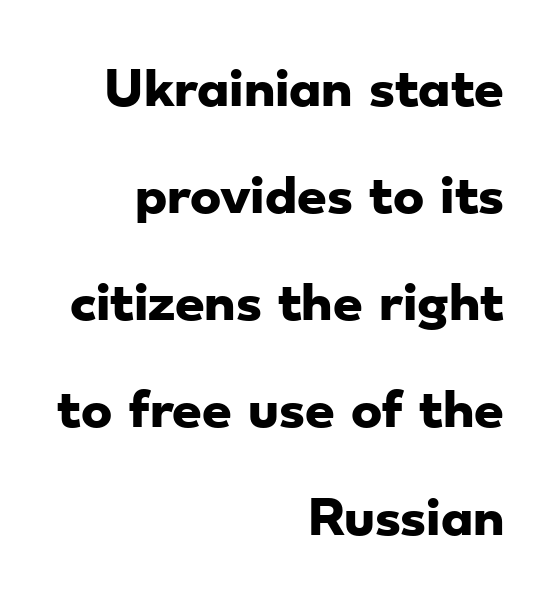
The image shows 47 px heavy, wide sans-serif type; set right-aligned, loose line spacing (2.28x), normal letter spacing, not underlined; low stroke contrast and a small x-height.
